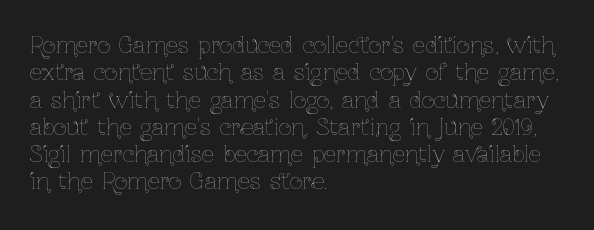
Rendered with straight, roman letterforms. Weight: not bold — regular or lighter. Words appear dense and cohesive because spacing is normal. Horizontal alignment here is leftward, the default for most running prose. A clean baseline with only descenders dipping below it.
